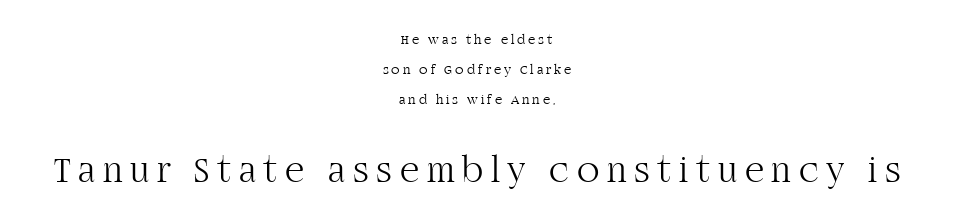
{"serif": "yes", "italic": "no", "bold": "no", "weight": "light", "width": "normal", "stroke_contrast": "high", "x_height": "large", "monospaced": "no", "underline": "no", "align": "center", "line_spacing": "loose", "line_spacing_ratio": 2.15, "letter_spacing": "wide", "letter_spacing_em": 0.21, "larger_block": "second", "size_ratio": 2.64, "glyph_px": 37}
